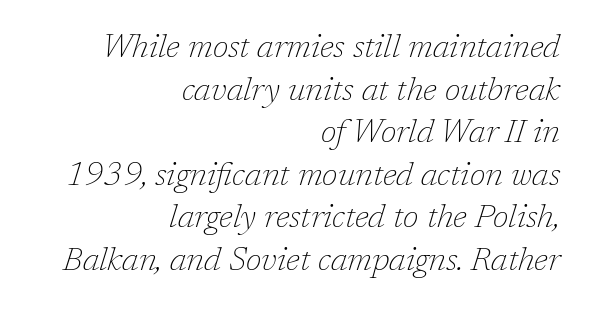
The whole block is typeset with a tilt. The weight would be labelled regular, book, light, or lighter still. Each row of text sits above clean, open space. Think of a printed novel: that variable character pitch is what you see here. Reading down the column, the eye jumps a familiar distance to each next line.
